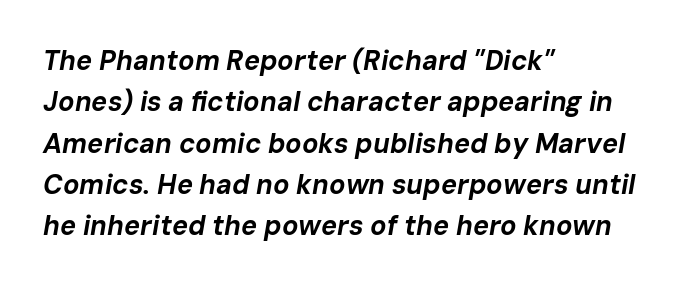
{"italic": "yes", "lean": "right", "slant_degrees": 10, "bold": "yes", "underline": "no", "align": "left", "line_spacing": "normal", "line_spacing_ratio": 1.53, "letter_spacing": "normal", "letter_spacing_em": 0.0, "glyph_px": 27}
